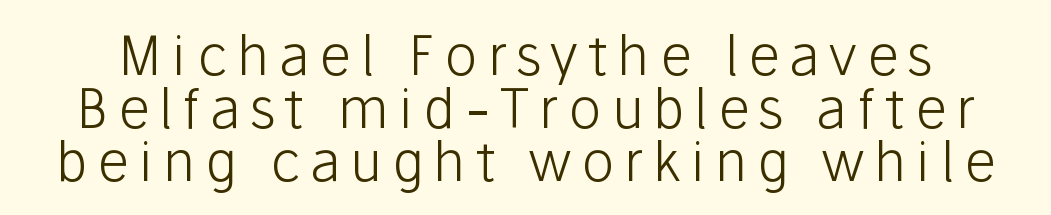
{"serif": "no", "italic": "no", "bold": "no", "weight": "light", "width": "normal", "stroke_contrast": "low", "x_height": "medium", "monospaced": "no", "underline": "no", "line_spacing": "tight", "line_spacing_ratio": 0.96, "glyph_px": 55}
